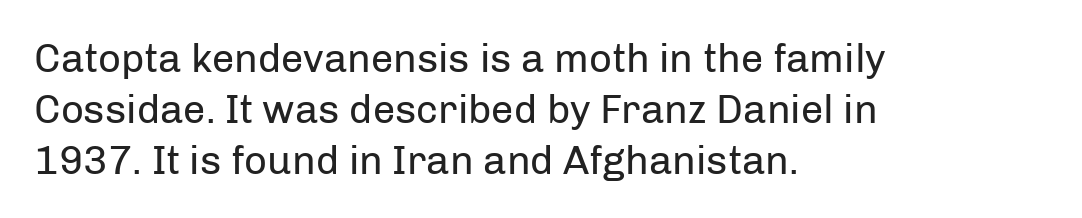
The image shows 40 px regular-weight sans-serif type, upright; set left-aligned, normal line spacing (1.27x), normal letter spacing, not underlined; low stroke contrast and a medium x-height.
